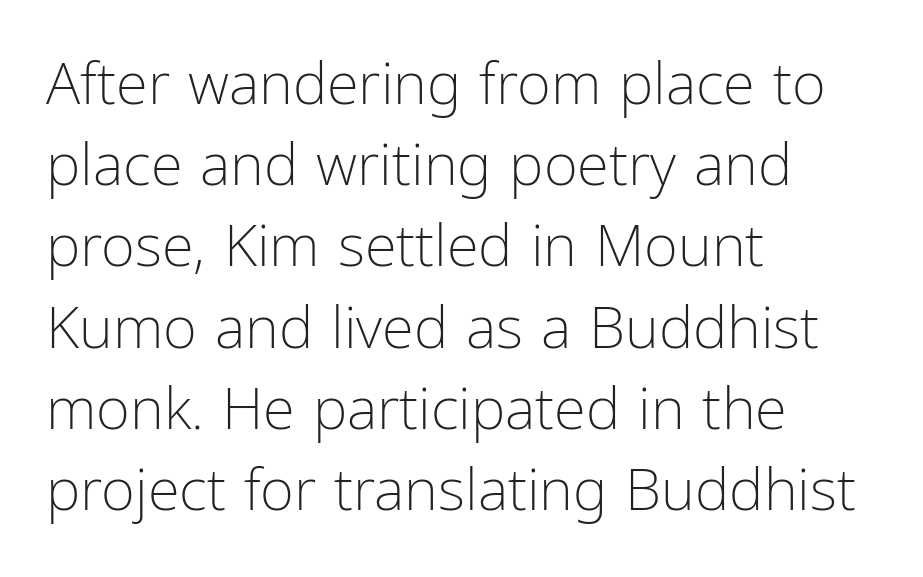
{"serif": "no", "italic": "no", "bold": "no", "weight": "light", "width": "condensed", "stroke_contrast": "low", "x_height": "medium", "monospaced": "no", "underline": "no", "align": "left", "line_spacing": "normal", "line_spacing_ratio": 1.4, "letter_spacing": "normal", "letter_spacing_em": 0.0, "glyph_px": 58}
